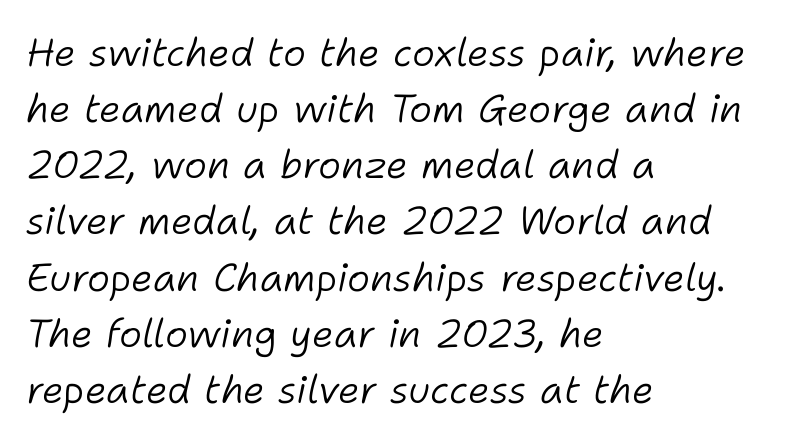
Q: Is the text bold? A: No.
Q: Is the text italic (slanted)? A: Yes, it leans right by about 11 degrees.
Q: Is the text underlined? A: No.
Q: How is the paragraph aligned? A: Left-aligned.
Q: Is the spacing between letters normal or unusually wide? A: Normal.
Q: Is the spacing between lines tight, normal or loose? A: Normal.
Q: Width (condensed, normal, or wide)? A: Normal.
Q: Stroke contrast? A: Low.
Q: x-height? A: Medium.
Q: Monospaced? A: No.
